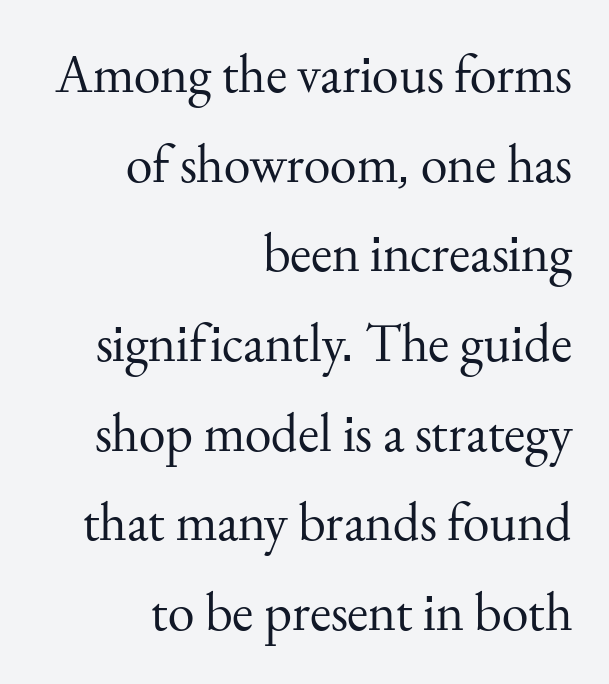
The image shows 54 px regular-weight serif type, upright; set right-aligned, normal line spacing (1.66x), normal letter spacing, not underlined; medium stroke contrast and a small x-height.
